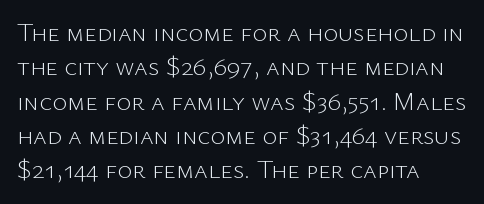
{"italic": "no", "bold": "no", "underline": "no", "align": "left", "line_spacing": "normal", "line_spacing_ratio": 1.32, "letter_spacing": "normal", "letter_spacing_em": 0.0, "glyph_px": 26}
